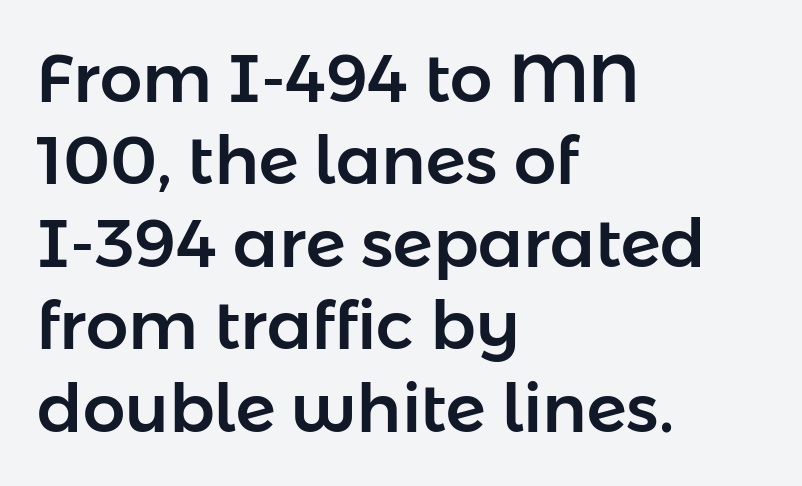
The image shows 67 px sans-serif type, upright; set left-aligned, line spacing 1.23x, normal letter spacing, not underlined; low stroke contrast and a medium x-height.
